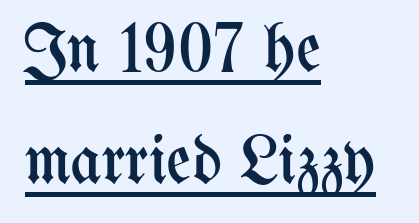
The image shows 68 px regular-weight, condensed type, upright; set left-aligned, normal line spacing (1.64x), normal letter spacing, underlined; medium stroke contrast and a medium x-height.
